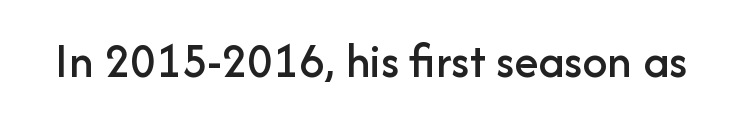
{"serif": "no", "italic": "no", "width": "normal", "stroke_contrast": "low", "x_height": "medium", "monospaced": "no", "underline": "no", "letter_spacing": "normal", "letter_spacing_em": 0.0, "glyph_px": 50}
